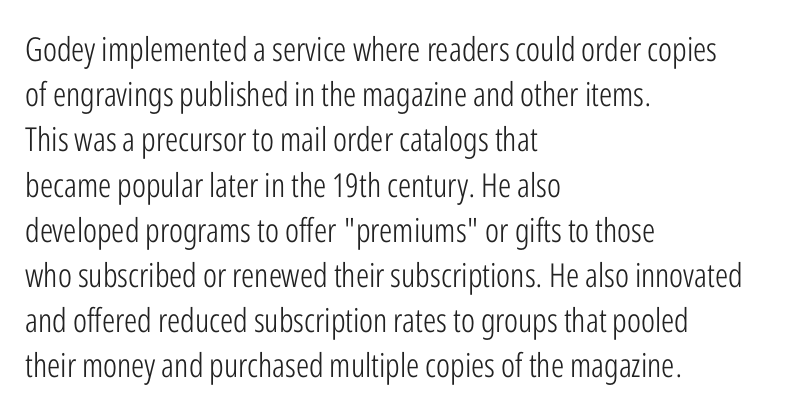
The image shows 33 px light, condensed sans-serif type, upright; set left-aligned, normal line spacing (1.37x), normal letter spacing, not underlined; low stroke contrast and a medium x-height.
